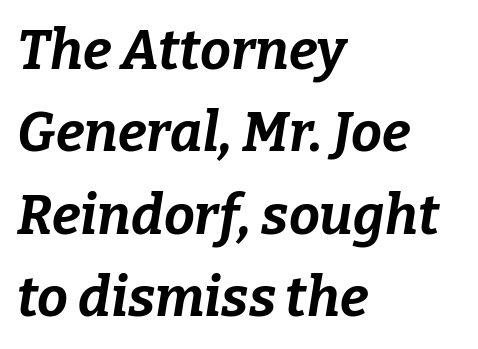
{"italic": "yes", "lean": "right", "slant_degrees": 9, "bold": "yes", "weight": "bold", "width": "normal", "stroke_contrast": "low", "x_height": "medium", "monospaced": "no", "underline": "no", "align": "left", "line_spacing": "normal", "line_spacing_ratio": 1.5, "letter_spacing": "normal", "letter_spacing_em": 0.0, "glyph_px": 55}
